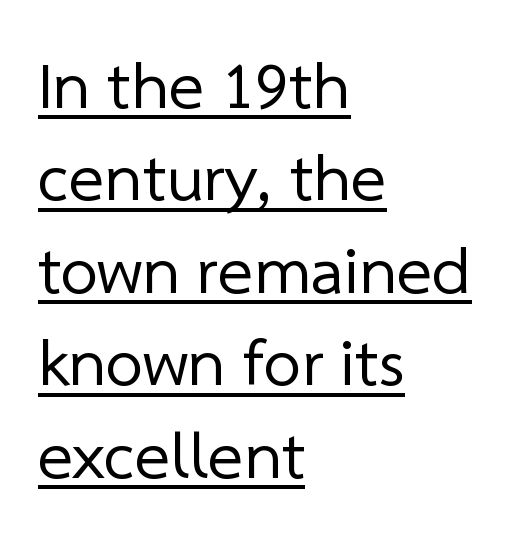
The lines sit at an ordinary, default distance from one another. Glyph-to-glyph distance matches everyday printed text. Notice how the passage keeps a crisp vertical edge on the left only. Typographically, this falls in the sans-serif category. Compared with undecorated copy, this sample adds a rule below the words.
